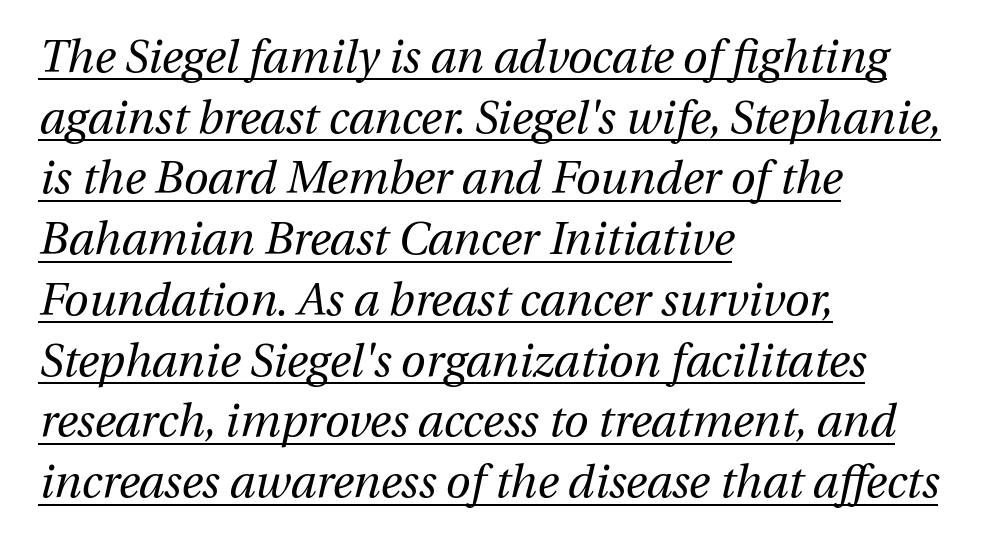
The image shows 45 px regular-weight type, italic (leaning right); set left-aligned, normal line spacing (1.35x), normal letter spacing, underlined; medium stroke contrast and a medium x-height.
